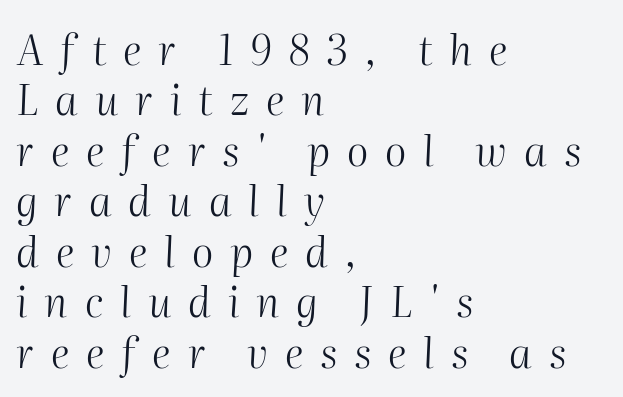
{"italic": "yes", "lean": "right", "slant_degrees": 2, "bold": "no", "weight": "light", "width": "normal", "stroke_contrast": "medium", "x_height": "medium", "monospaced": "no", "underline": "no", "align": "left", "line_spacing_ratio": 1.23, "letter_spacing": "wide", "letter_spacing_em": 0.41, "glyph_px": 41}
